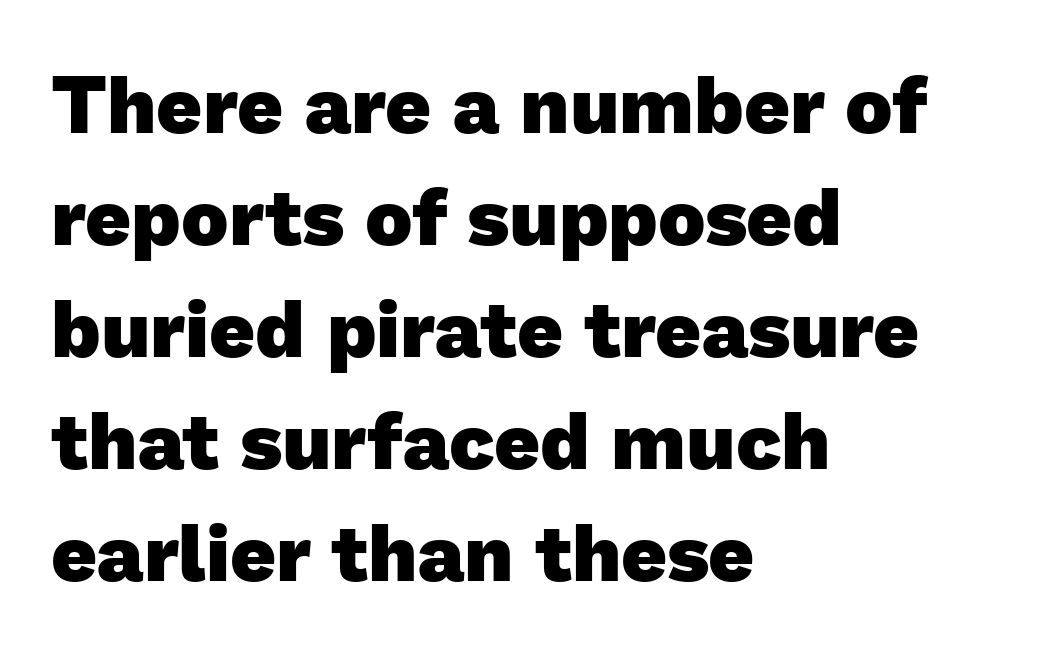
Q: Is the text bold? A: Yes.
Q: Is the typeface a serif or a sans-serif typeface? A: Sans-serif.
Q: Is the text underlined? A: No.
Q: How is the paragraph aligned? A: Left-aligned.
Q: Is the spacing between letters normal or unusually wide? A: Normal.
Q: Is the spacing between lines tight, normal or loose? A: Normal.
Q: Width (condensed, normal, or wide)? A: Normal.
Q: Stroke contrast? A: Low.
Q: x-height? A: Medium.
Q: Monospaced? A: No.
